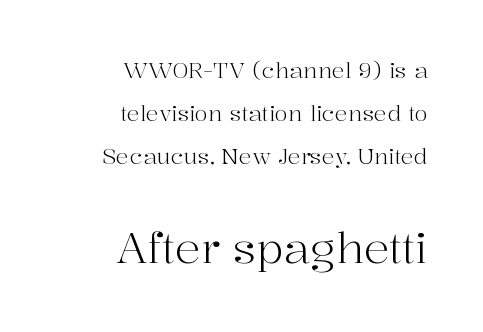
The image shows 43 px light serif type, upright; set right-aligned, loose line spacing (1.95x), normal letter spacing, not underlined; the second (bottom) block is 1.95x larger; high stroke contrast and a medium x-height.
